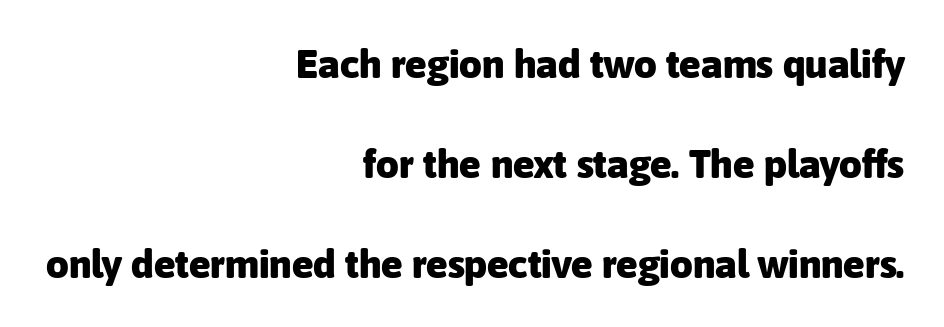
I'd call this a sans setting — the letters go barefoot. You could call the tracking neutral — neither tight nor loose. Every stem runs plumb, perpendicular to the baseline. Compared with typical paragraphs, the rows here are farther apart. Honestly, there is no underline to notice here at all. Typographic density is high because the face is bold.
